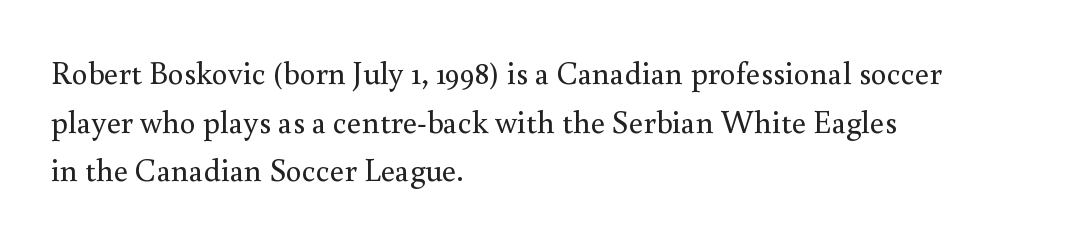
The designer went with a serif here, giving each stem small feet. Spacing verdict: proportional, widths tailored to each character. Tracking here is standard; glyphs follow each other at the usual distance. The string is rendered with underlining switched off.
